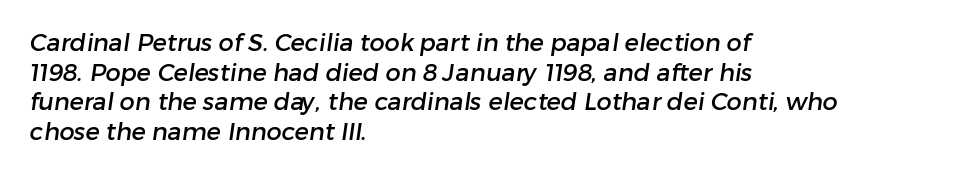
The image shows 24 px text type; set left-aligned, line spacing 1.23x, normal letter spacing, not underlined.
